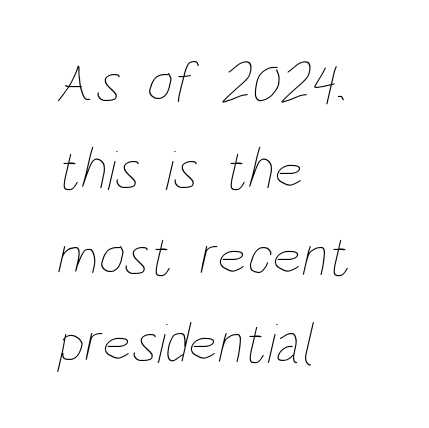
{"bold": "no", "weight": "thin", "width": "condensed", "stroke_contrast": "low", "x_height": "large", "monospaced": "no", "underline": "no", "align": "left", "line_spacing": "normal", "line_spacing_ratio": 1.52, "letter_spacing": "normal", "letter_spacing_em": 0.0, "glyph_px": 57}
